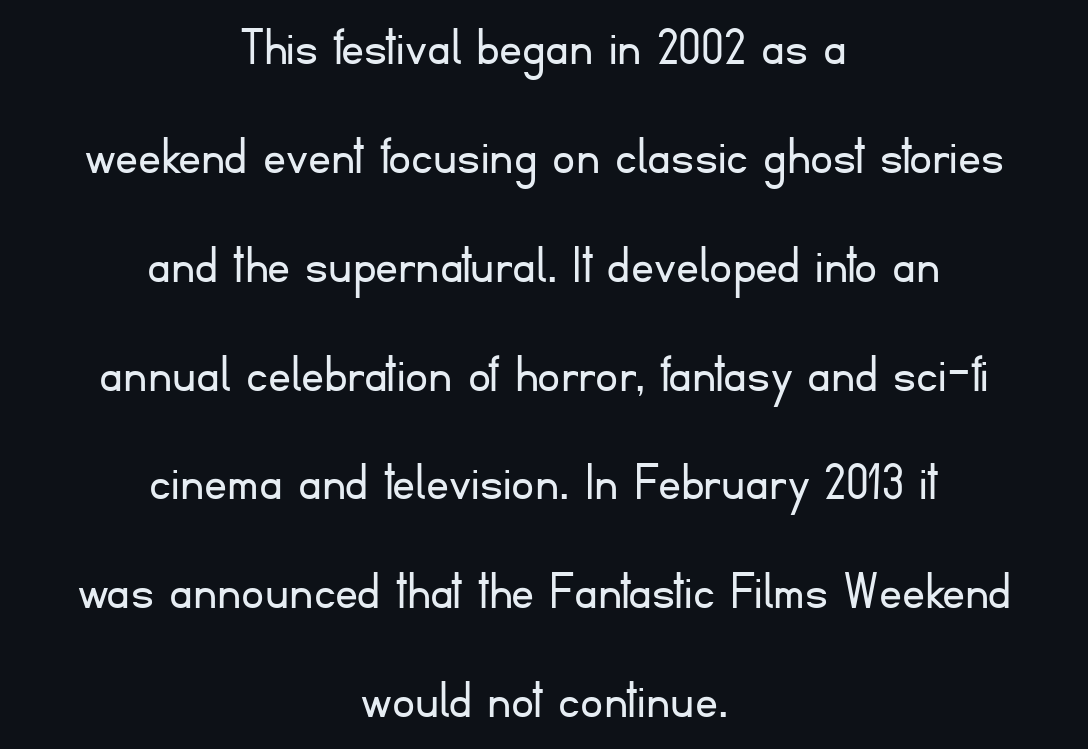
Q: Is the text bold? A: No.
Q: Is the text italic (slanted)? A: No, it is upright.
Q: Is the typeface a serif or a sans-serif typeface? A: Sans-serif.
Q: Is the text underlined? A: No.
Q: How is the paragraph aligned? A: Centered.
Q: Is the spacing between letters normal or unusually wide? A: Normal.
Q: Is the spacing between lines tight, normal or loose? A: Loose.
Q: Width (condensed, normal, or wide)? A: Normal.
Q: Stroke contrast? A: Low.
Q: x-height? A: Small.
Q: Monospaced? A: No.
